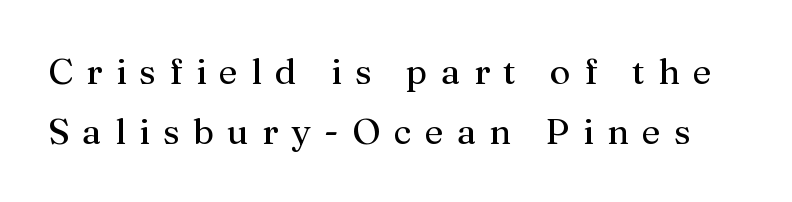
Q: Is the text bold? A: No.
Q: Is the text italic (slanted)? A: No, it is upright.
Q: Is the typeface a serif or a sans-serif typeface? A: Serif.
Q: Is the text underlined? A: No.
Q: Is the spacing between letters normal or unusually wide? A: Unusually wide.
Q: Is the spacing between lines tight, normal or loose? A: Normal.
Q: Width (condensed, normal, or wide)? A: Normal.
Q: Stroke contrast? A: Medium.
Q: x-height? A: Medium.
Q: Monospaced? A: No.
